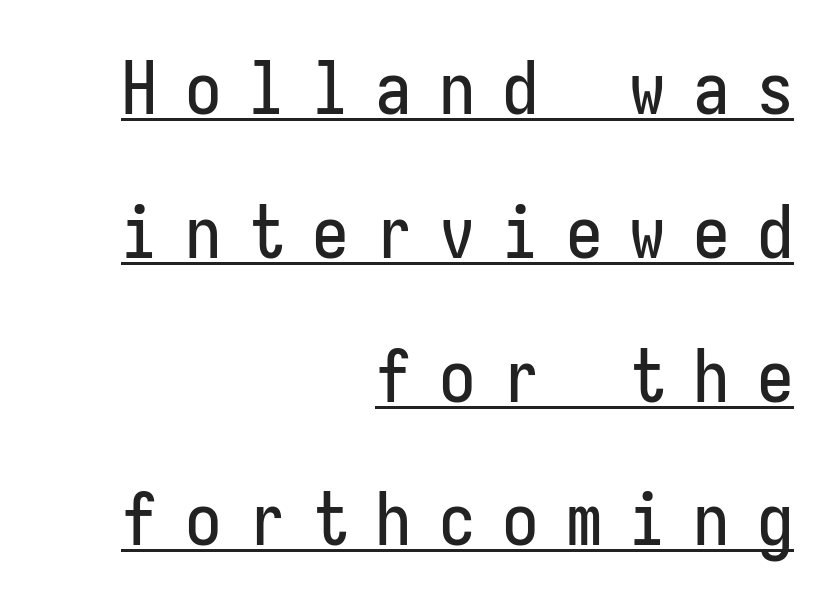
The image shows 73 px condensed sans-serif type, upright; set right-aligned, loose line spacing (1.97x), unusually wide letter spacing (+0.37 em), underlined; low stroke contrast and a medium x-height.
